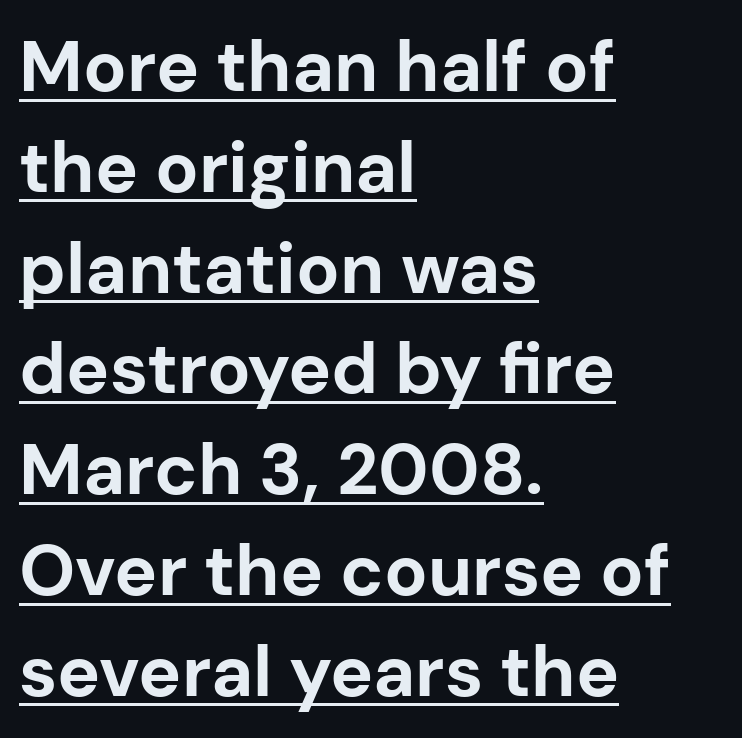
Emphasis by weight is at full strength: bold. The line texture is even and compact thanks to regular tracking. Is there much room between lines? A standard amount, neither cramped nor airy. This is the regular roman posture of the typeface.
